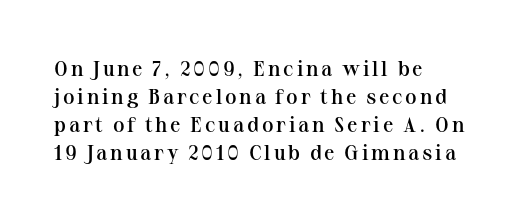
{"italic": "no", "bold": "semi", "underline": "no", "align": "left", "line_spacing": "normal", "line_spacing_ratio": 1.34, "glyph_px": 21}
